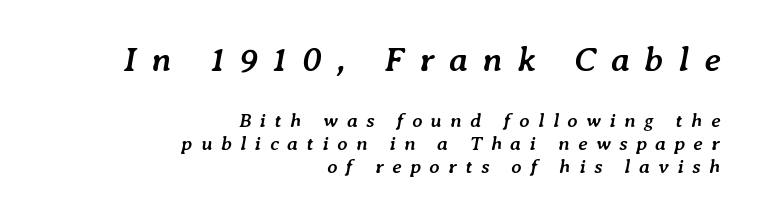
{"italic": "yes", "lean": "right", "slant_degrees": 7, "bold": "yes", "weight": "semibold", "width": "normal", "stroke_contrast": "low", "x_height": "medium", "monospaced": "no", "underline": "no", "align": "right", "line_spacing_ratio": 1.16, "letter_spacing": "wide", "letter_spacing_em": 0.42, "larger_block": "first", "size_ratio": 1.75, "glyph_px": 35}
